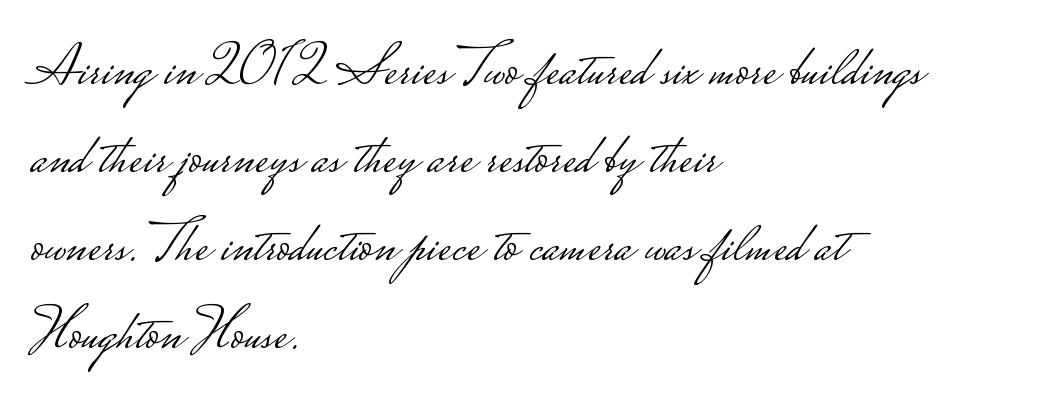
Q: Is the text bold? A: No.
Q: Is the text italic (slanted)? A: Yes.
Q: Is the typeface a serif or a sans-serif typeface? A: Sans-serif.
Q: Is the text underlined? A: No.
Q: How is the paragraph aligned? A: Left-aligned.
Q: Is the spacing between letters normal or unusually wide? A: Normal.
Q: Is the spacing between lines tight, normal or loose? A: Normal.
Q: Width (condensed, normal, or wide)? A: Wide.
Q: Stroke contrast? A: Low.
Q: Monospaced? A: No.
